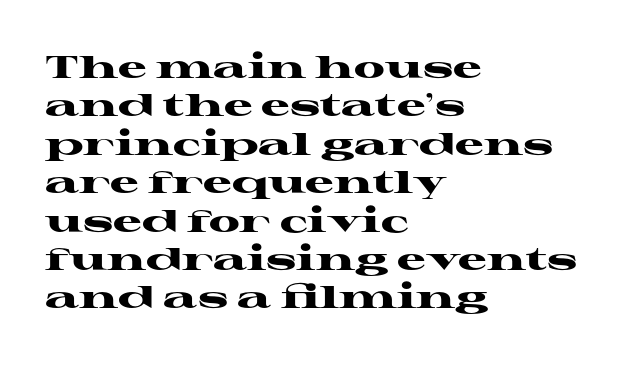
Q: Is the text bold? A: Yes.
Q: Is the text italic (slanted)? A: No, it is upright.
Q: Is the typeface a serif or a sans-serif typeface? A: Serif.
Q: Is the text underlined? A: No.
Q: How is the paragraph aligned? A: Left-aligned.
Q: Is the spacing between letters normal or unusually wide? A: Normal.
Q: Width (condensed, normal, or wide)? A: Wide.
Q: Stroke contrast? A: High.
Q: x-height? A: Medium.
Q: Monospaced? A: No.
